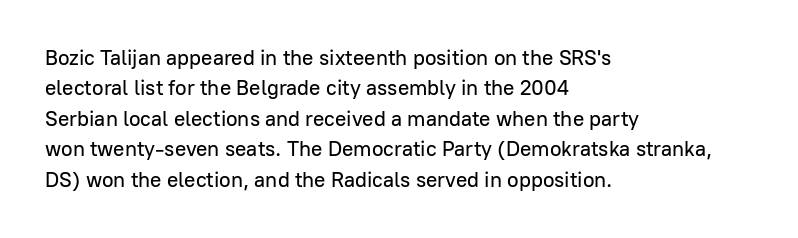
The image shows 21 px text type, upright; set left-aligned, normal line spacing (1.45x), normal letter spacing, not underlined.
